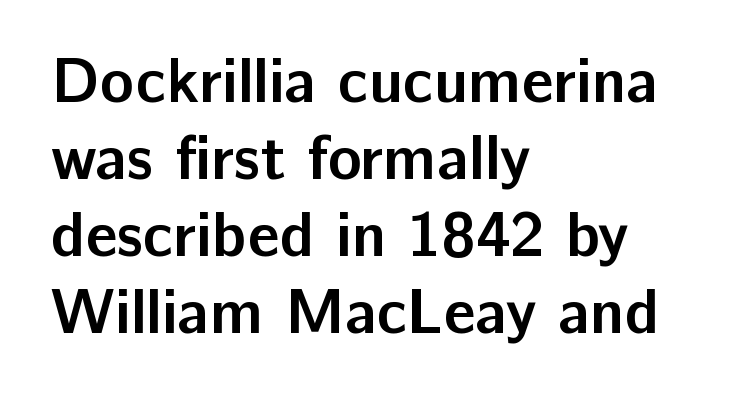
{"serif": "no", "italic": "no", "bold": "yes", "weight": "semibold", "width": "normal", "stroke_contrast": "low", "x_height": "medium", "monospaced": "no", "underline": "no", "align": "left", "line_spacing_ratio": 1.22, "letter_spacing": "normal", "letter_spacing_em": 0.0, "glyph_px": 63}
